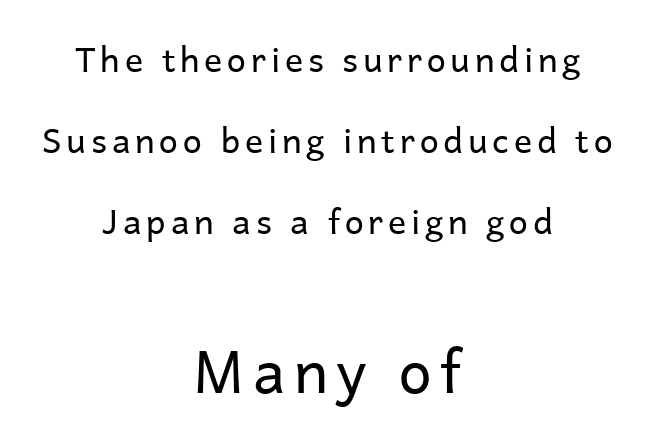
The image shows 59 px regular-weight sans-serif type, upright; set centered, loose line spacing (2.38x), not underlined; the second (bottom) block is 1.74x larger; low stroke contrast and a medium x-height.
